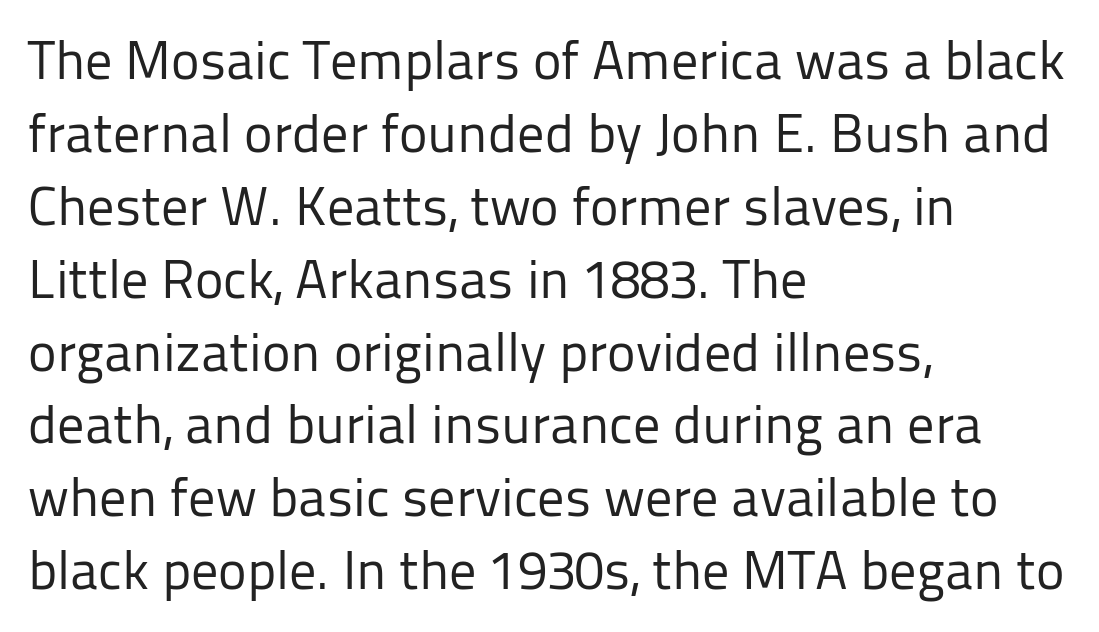
{"serif": "no", "italic": "no", "bold": "no", "weight": "regular", "width": "normal", "stroke_contrast": "low", "x_height": "medium", "monospaced": "no", "underline": "no", "align": "left", "line_spacing": "normal", "line_spacing_ratio": 1.35, "letter_spacing": "normal", "letter_spacing_em": 0.0, "glyph_px": 54}
